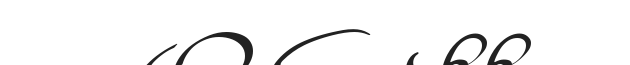
{"serif": "no", "width": "wide", "stroke_contrast": "medium", "x_height": "small", "monospaced": "no", "underline": "no", "letter_spacing": "wide", "letter_spacing_em": 0.2, "glyph_px": 61}
